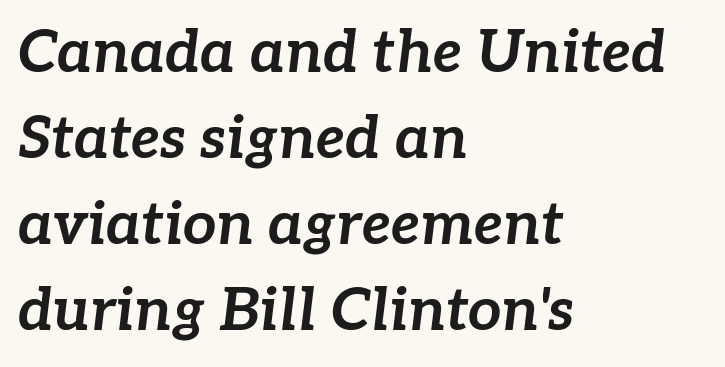
{"italic": "yes", "lean": "right", "slant_degrees": 7, "bold": "yes", "weight": "bold", "width": "normal", "stroke_contrast": "low", "x_height": "medium", "monospaced": "no", "underline": "no", "align": "left", "line_spacing": "normal", "line_spacing_ratio": 1.46, "letter_spacing": "normal", "letter_spacing_em": 0.0, "glyph_px": 59}
